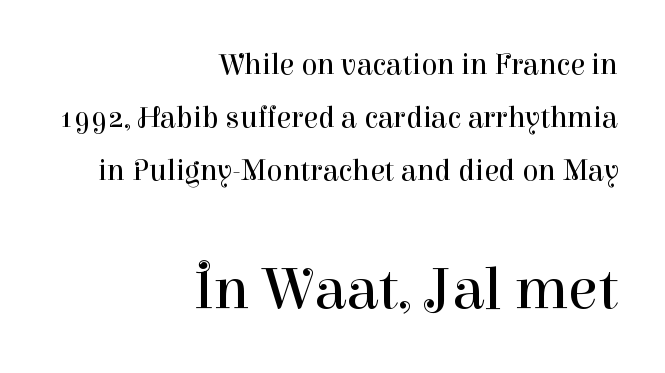
A quiet, ordinary-to-light weight characterises the typeface. Visually, the bottom section dominates because its glyphs are scaled up. Classification — serif. Honestly, there is no underline to notice here at all. The font's upright variant was chosen for this text. Typeset ragged left — the right edge is the straight one.
